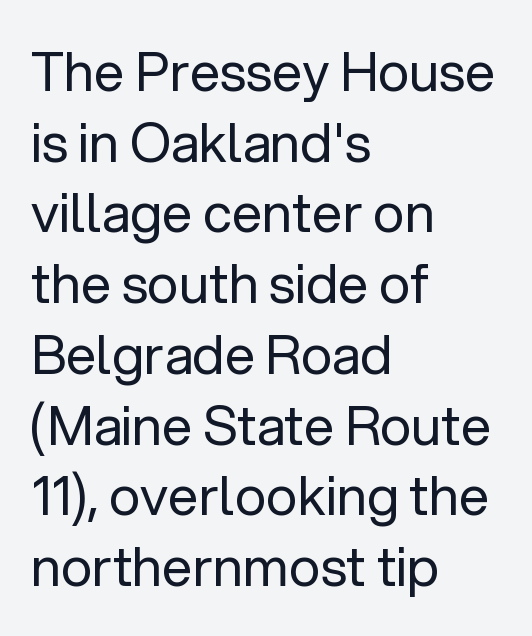
{"serif": "no", "italic": "no", "bold": "no", "weight": "regular", "width": "normal", "stroke_contrast": "low", "x_height": "medium", "monospaced": "no", "underline": "no", "align": "left", "line_spacing": "normal", "line_spacing_ratio": 1.31, "letter_spacing": "normal", "letter_spacing_em": 0.0, "glyph_px": 54}
